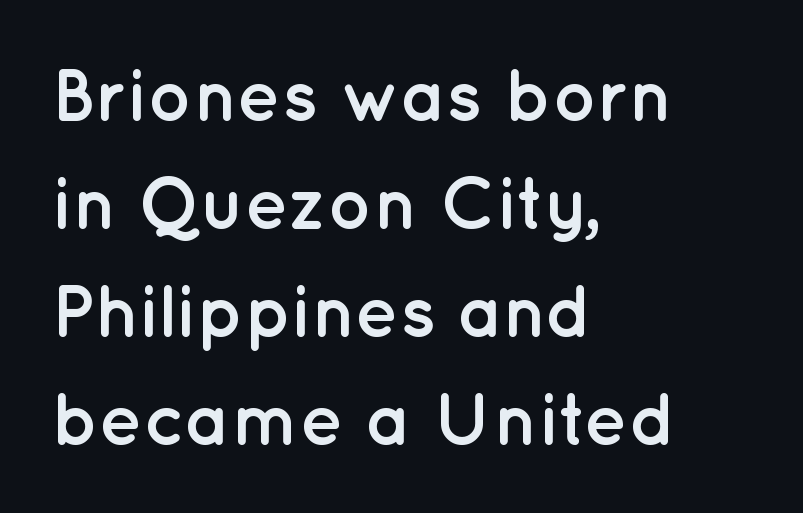
The image shows 73 px semibold sans-serif type, upright; set left-aligned, normal line spacing (1.48x), normal letter spacing, not underlined; low stroke contrast and a medium x-height.
